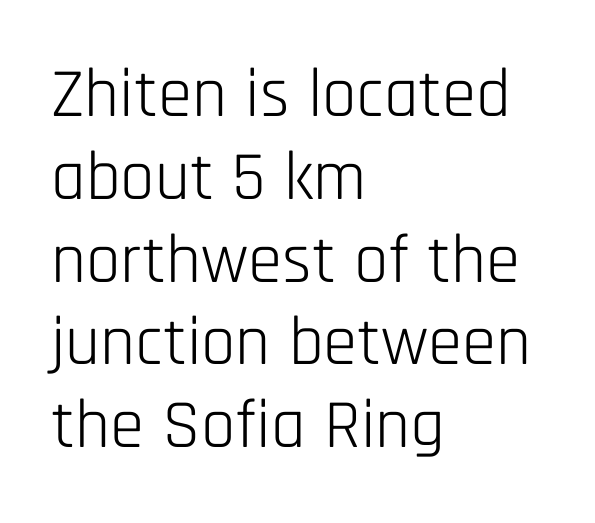
The typeface chosen for these lines omits serifs. A clean baseline with only descenders dipping below it. Tracking value appears to be zero — textbook default spacing. Stems here are at most as thick as an everyday book face.
